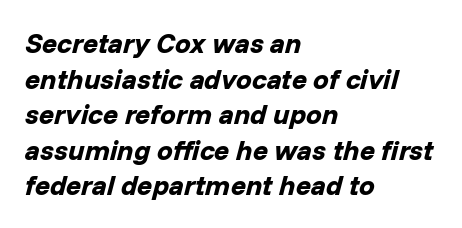
The image shows 28 px bold type, italic (leaning right); set left-aligned, normal line spacing (1.27x), normal letter spacing, not underlined; low stroke contrast and a medium x-height.
